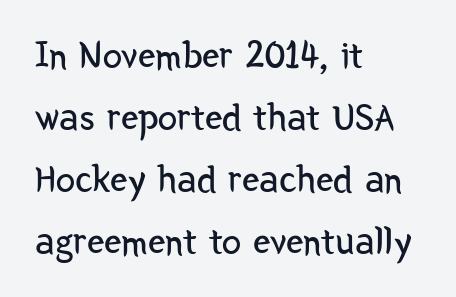
The image shows 39 px regular-weight, condensed sans-serif type, upright; set left-aligned, normal line spacing (1.59x), normal letter spacing, not underlined; low stroke contrast and a medium x-height.
